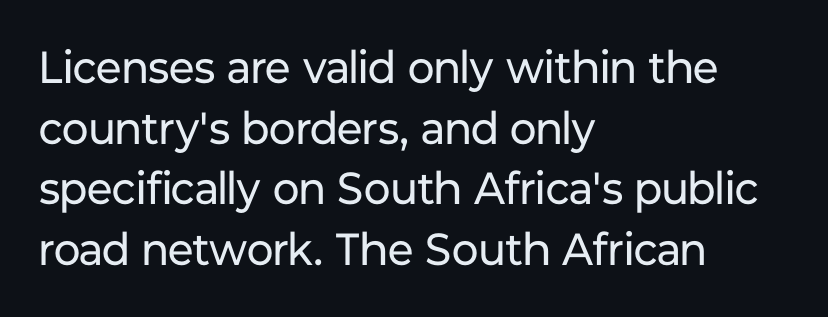
Character widths vary here, with narrow letters taking less room than wide ones. The passage shown has conventional tracking throughout. If you drew a ruler down the left edge, every line would touch it. In terms of leading, this rendering sits right in the middle.
